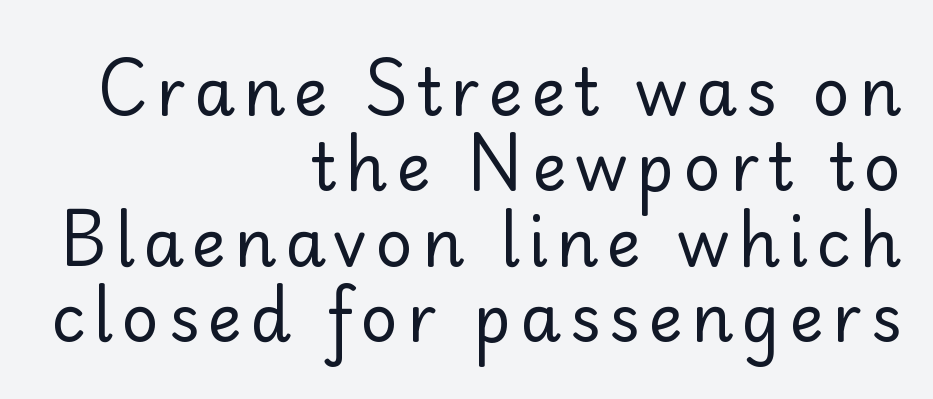
The image shows 65 px regular-weight sans-serif type, upright; set right-aligned, line spacing 1.16x, not underlined; low stroke contrast and a small x-height.
